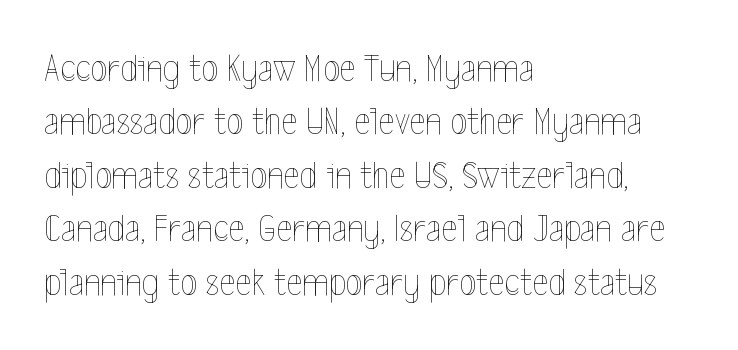
The image shows 39 px thin, condensed type, upright; set left-aligned, normal line spacing (1.37x), normal letter spacing, not underlined; a medium x-height.
